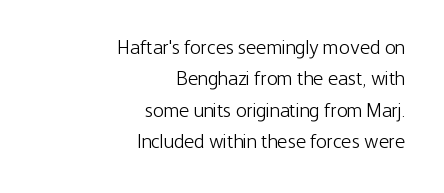
Q: Is the text bold? A: No.
Q: Is the text italic (slanted)? A: No, it is upright.
Q: Is the text underlined? A: No.
Q: How is the paragraph aligned? A: Right-aligned.
Q: Is the spacing between letters normal or unusually wide? A: Normal.
Q: Is the spacing between lines tight, normal or loose? A: Normal.
